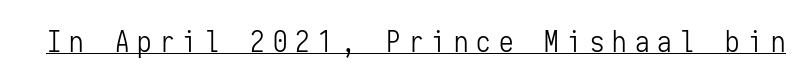
The image shows 29 px light, condensed sans-serif type, upright, monospaced; set unusually wide letter spacing (+0.28 em), underlined; low stroke contrast and a medium x-height.
